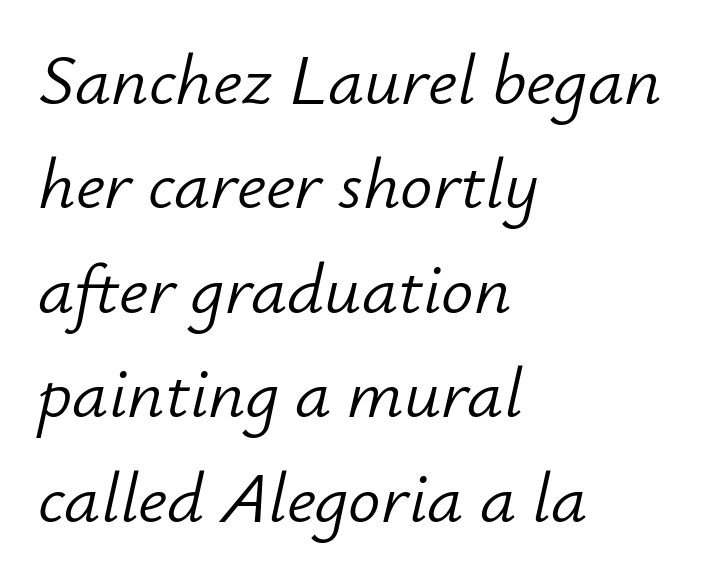
Q: Is the text bold? A: No.
Q: Is the text italic (slanted)? A: Yes, it leans right by about 12 degrees.
Q: Is the text underlined? A: No.
Q: How is the paragraph aligned? A: Left-aligned.
Q: Is the spacing between letters normal or unusually wide? A: Normal.
Q: Is the spacing between lines tight, normal or loose? A: Normal.
Q: Width (condensed, normal, or wide)? A: Normal.
Q: Stroke contrast? A: Low.
Q: x-height? A: Small.
Q: Monospaced? A: No.
